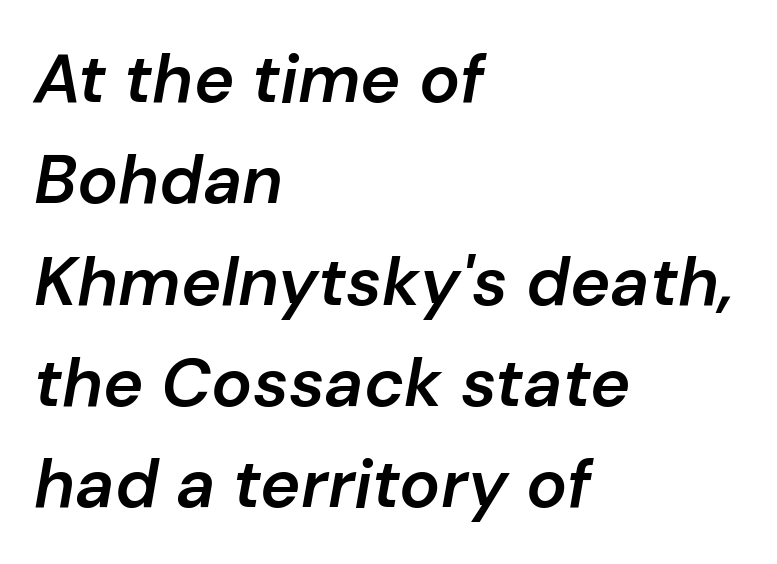
{"italic": "yes", "lean": "right", "slant_degrees": 10, "bold": "semi", "weight": "semibold", "width": "normal", "stroke_contrast": "low", "x_height": "medium", "monospaced": "no", "underline": "no", "align": "left", "line_spacing": "normal", "line_spacing_ratio": 1.49, "letter_spacing": "normal", "letter_spacing_em": 0.0, "glyph_px": 68}
